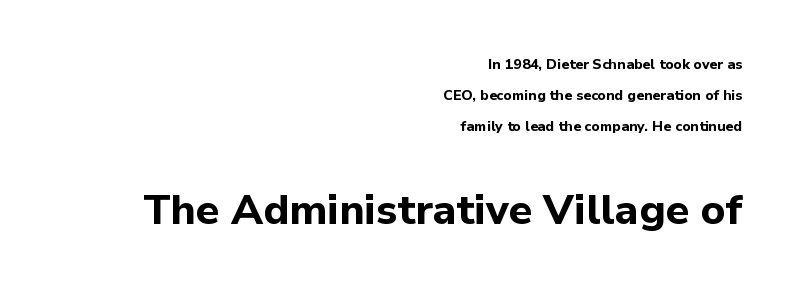
The image shows 42 px bold sans-serif type, upright; set right-aligned, loose line spacing (2.23x), normal letter spacing, not underlined; the second (bottom) block is 3.0x larger; low stroke contrast and a medium x-height.
